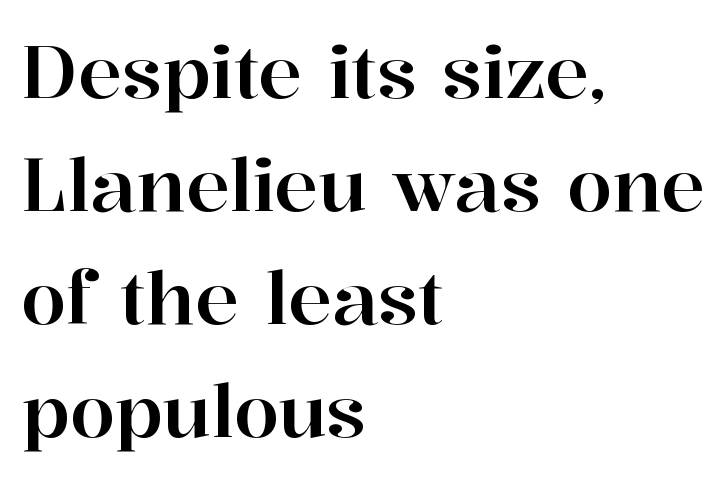
Q: Is the text italic (slanted)? A: No, it is upright.
Q: Is the typeface a serif or a sans-serif typeface? A: Serif.
Q: Is the text underlined? A: No.
Q: How is the paragraph aligned? A: Left-aligned.
Q: Is the spacing between letters normal or unusually wide? A: Normal.
Q: Is the spacing between lines tight, normal or loose? A: Normal.
Q: Width (condensed, normal, or wide)? A: Normal.
Q: Stroke contrast? A: High.
Q: x-height? A: Medium.
Q: Monospaced? A: No.
